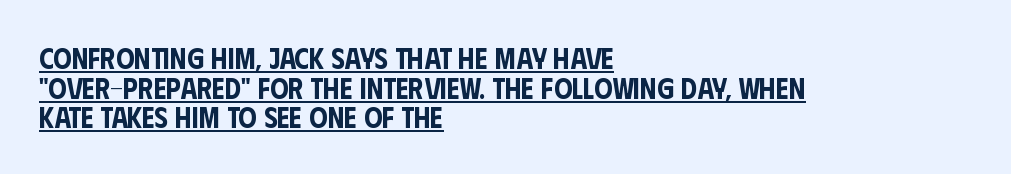
{"serif": "no", "italic": "no", "width": "condensed", "stroke_contrast": "low", "x_height": "large", "monospaced": "no", "underline": "yes", "align": "left", "line_spacing": "tight", "line_spacing_ratio": 1.02, "letter_spacing": "normal", "letter_spacing_em": 0.0, "glyph_px": 29}
